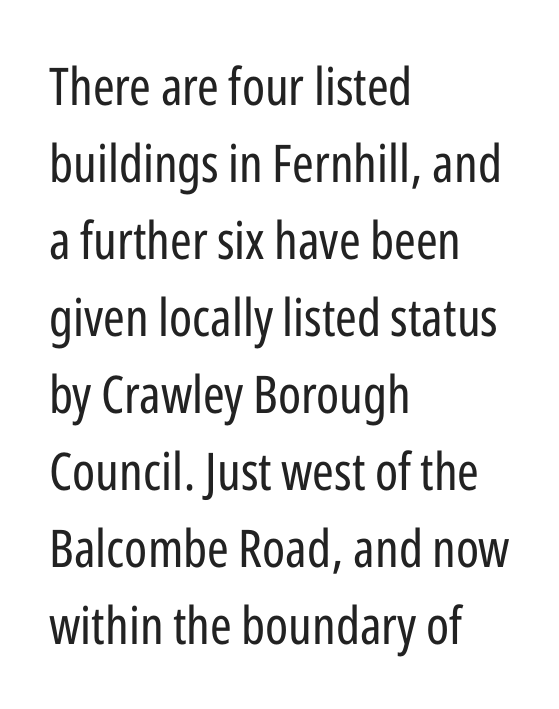
Q: Is the text bold? A: No.
Q: Is the text italic (slanted)? A: No, it is upright.
Q: Is the typeface a serif or a sans-serif typeface? A: Sans-serif.
Q: Is the text underlined? A: No.
Q: How is the paragraph aligned? A: Left-aligned.
Q: Is the spacing between letters normal or unusually wide? A: Normal.
Q: Is the spacing between lines tight, normal or loose? A: Normal.
Q: Width (condensed, normal, or wide)? A: Condensed.
Q: Stroke contrast? A: Low.
Q: x-height? A: Medium.
Q: Monospaced? A: No.
